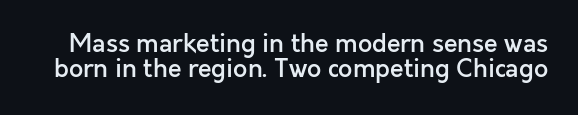
Q: Is the text bold? A: Semi-bold.
Q: Is the text italic (slanted)? A: No, it is upright.
Q: Is the text underlined? A: No.
Q: Is the spacing between letters normal or unusually wide? A: Normal.
Q: Is the spacing between lines tight, normal or loose? A: Tight.
